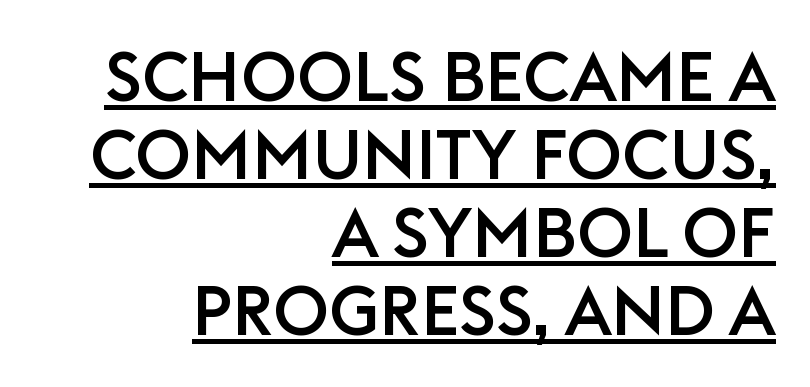
The image shows 69 px sans-serif type, upright; set right-aligned, tight line spacing (1.13x), normal letter spacing, underlined; low stroke contrast and a large x-height.
